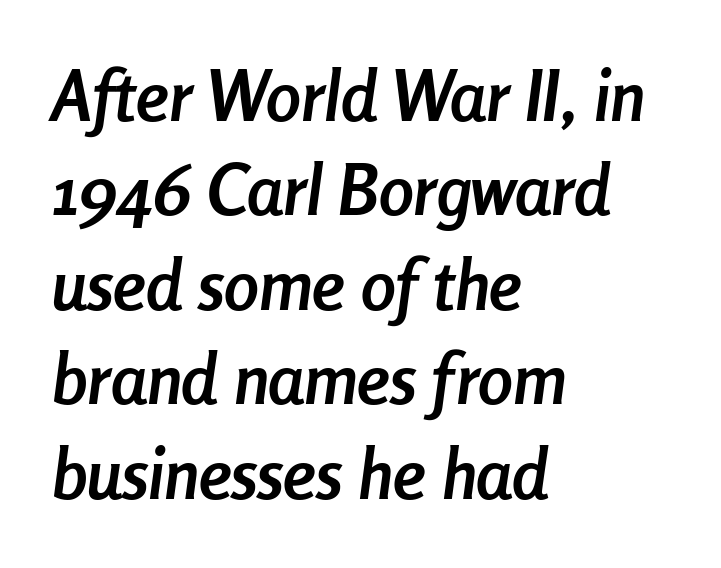
Q: Is the text bold? A: Yes.
Q: Is the text italic (slanted)? A: Yes, it leans right by about 8 degrees.
Q: Is the text underlined? A: No.
Q: How is the paragraph aligned? A: Left-aligned.
Q: Is the spacing between letters normal or unusually wide? A: Normal.
Q: Is the spacing between lines tight, normal or loose? A: Normal.
Q: Width (condensed, normal, or wide)? A: Condensed.
Q: Stroke contrast? A: Low.
Q: x-height? A: Medium.
Q: Monospaced? A: No.
